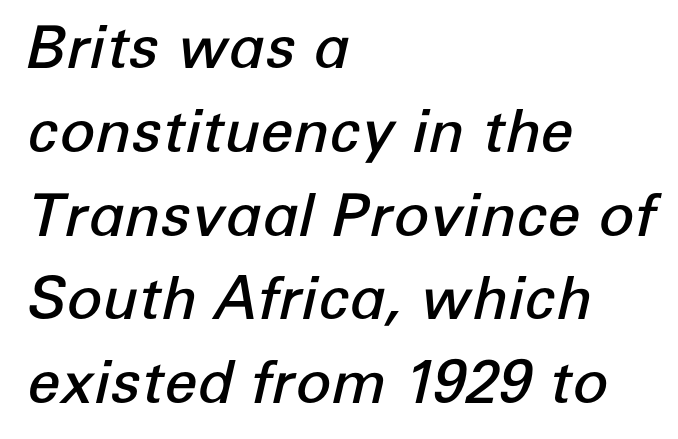
Words appear dense and cohesive because spacing is normal. Which margin do the lines hug? The left one — the right edge is uneven. Horizontal bands of white between lines are of average thickness. Emphasis-style slanted type is in use.
